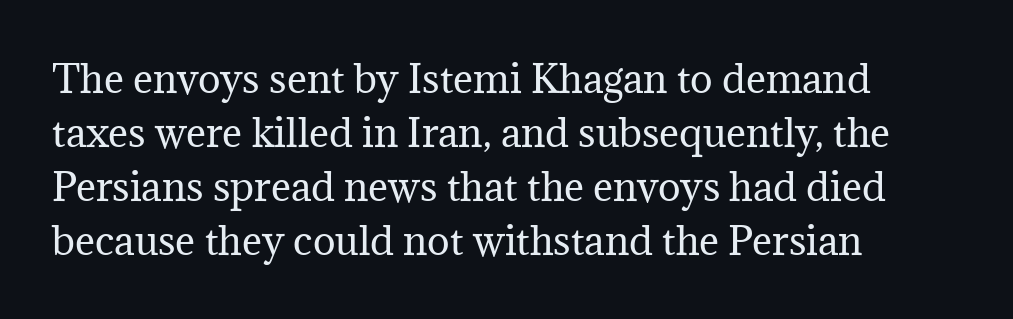
Tall strokes in this sample are plumb rather than angled. Which margin do the lines hug? The left one — the right edge is uneven. Words float on clear page, feet unadorned. Are there feet on the stems? There are — it's a serif. No extra ink here — the face is not bold. You could call the tracking neutral — neither tight nor loose.
